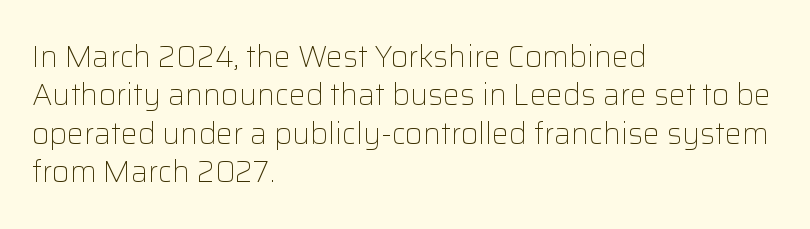
Q: Is the text bold? A: No.
Q: Is the text italic (slanted)? A: No, it is upright.
Q: Is the typeface a serif or a sans-serif typeface? A: Sans-serif.
Q: Is the text underlined? A: No.
Q: How is the paragraph aligned? A: Left-aligned.
Q: Is the spacing between letters normal or unusually wide? A: Normal.
Q: Is the spacing between lines tight, normal or loose? A: Normal.
Q: Width (condensed, normal, or wide)? A: Normal.
Q: Stroke contrast? A: Low.
Q: x-height? A: Medium.
Q: Monospaced? A: No.
